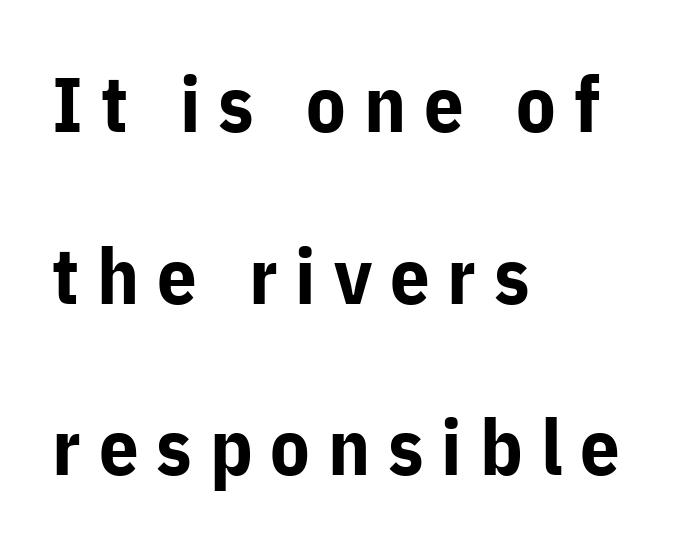
Q: Is the text bold? A: Yes.
Q: Is the text italic (slanted)? A: No, it is upright.
Q: Is the typeface a serif or a sans-serif typeface? A: Sans-serif.
Q: Is the text underlined? A: No.
Q: How is the paragraph aligned? A: Left-aligned.
Q: Is the spacing between letters normal or unusually wide? A: Unusually wide.
Q: Is the spacing between lines tight, normal or loose? A: Loose.
Q: Width (condensed, normal, or wide)? A: Normal.
Q: Stroke contrast? A: Low.
Q: x-height? A: Medium.
Q: Monospaced? A: No.
